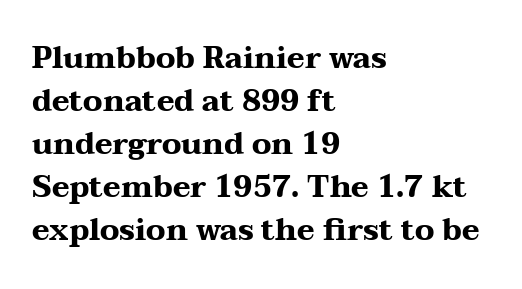
Q: Is the text bold? A: Yes.
Q: Is the text italic (slanted)? A: No, it is upright.
Q: Is the typeface a serif or a sans-serif typeface? A: Serif.
Q: Is the text underlined? A: No.
Q: How is the paragraph aligned? A: Left-aligned.
Q: Is the spacing between letters normal or unusually wide? A: Normal.
Q: Is the spacing between lines tight, normal or loose? A: Normal.
Q: Width (condensed, normal, or wide)? A: Wide.
Q: Stroke contrast? A: Medium.
Q: x-height? A: Medium.
Q: Monospaced? A: No.
